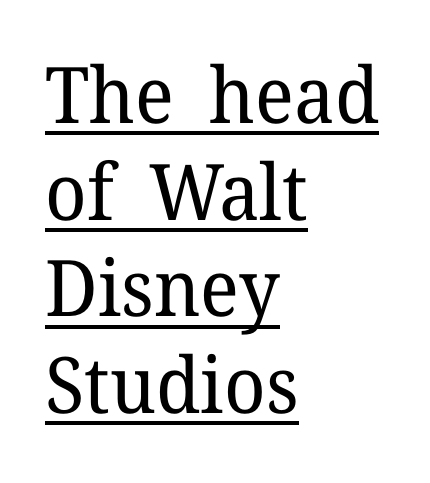
The image shows 78 px regular-weight serif type, upright; set left-aligned, line spacing 1.24x, normal letter spacing, underlined; low stroke contrast and a medium x-height.
